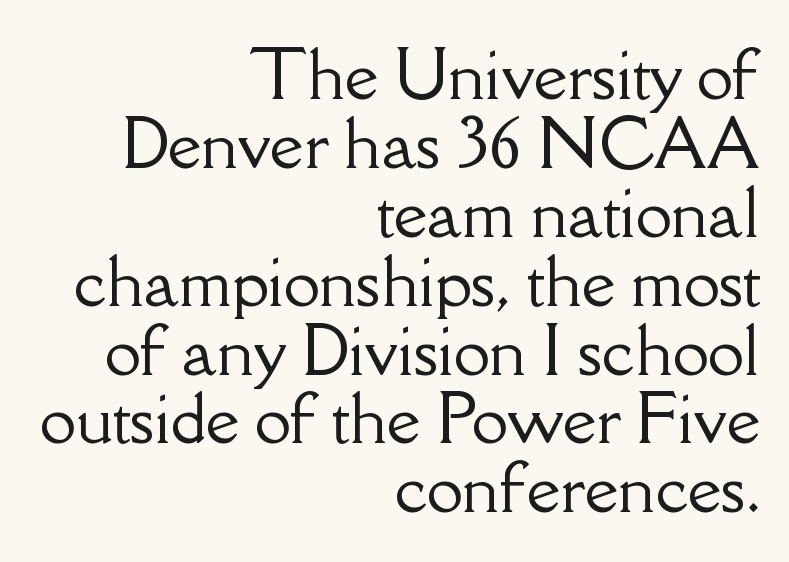
The image shows 65 px serif type, upright; set right-aligned, tight line spacing (1.06x), normal letter spacing, not underlined; low stroke contrast and a small x-height.
